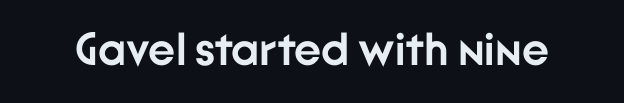
{"serif": "no", "italic": "no", "bold": "yes", "weight": "semibold", "width": "normal", "stroke_contrast": "low", "x_height": "medium", "monospaced": "no", "underline": "no", "letter_spacing": "normal", "letter_spacing_em": 0.0, "glyph_px": 46}
